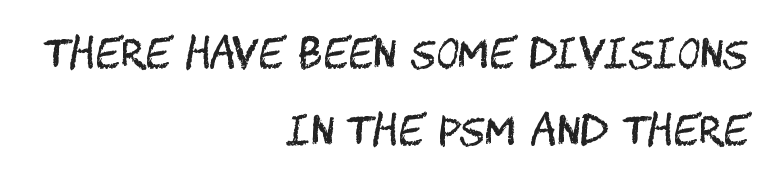
{"serif": "no", "italic": "no", "bold": "no", "weight": "regular", "width": "condensed", "stroke_contrast": "medium", "x_height": "large", "underline": "no", "align": "right", "line_spacing": "loose", "line_spacing_ratio": 1.92, "letter_spacing": "normal", "letter_spacing_em": 0.0, "glyph_px": 40}
